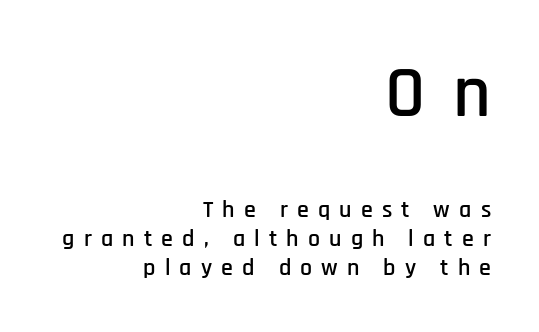
The image shows 73 px condensed sans-serif type, upright; set right-aligned, line spacing 1.2x, unusually wide letter spacing (+0.38 em), not underlined; the first (top) block is 3.04x larger; low stroke contrast and a large x-height.
